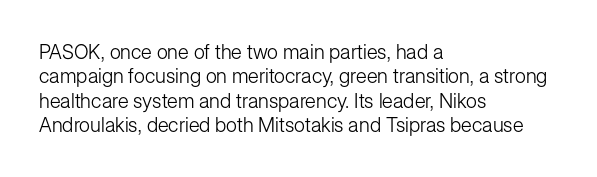
Q: Is the text bold? A: No.
Q: Is the text italic (slanted)? A: No, it is upright.
Q: Is the text underlined? A: No.
Q: How is the paragraph aligned? A: Left-aligned.
Q: Is the spacing between letters normal or unusually wide? A: Normal.
